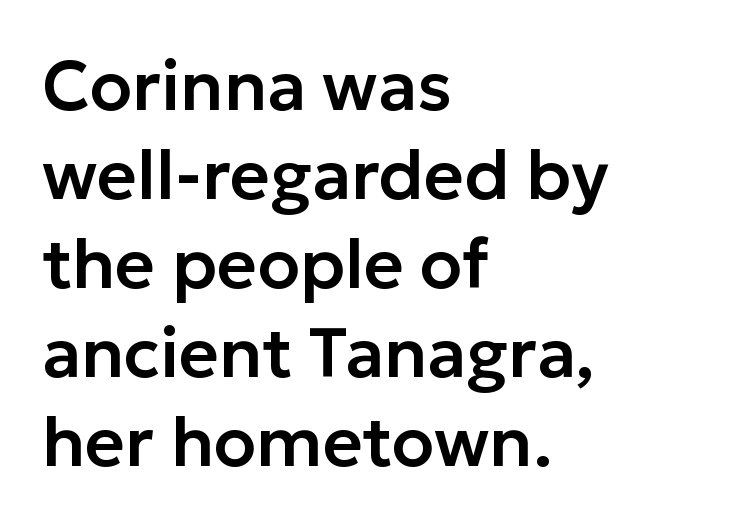
Q: Is the text italic (slanted)? A: No, it is upright.
Q: Is the typeface a serif or a sans-serif typeface? A: Sans-serif.
Q: Is the text underlined? A: No.
Q: How is the paragraph aligned? A: Left-aligned.
Q: Is the spacing between letters normal or unusually wide? A: Normal.
Q: Is the spacing between lines tight, normal or loose? A: Normal.
Q: Width (condensed, normal, or wide)? A: Normal.
Q: Stroke contrast? A: Low.
Q: x-height? A: Medium.
Q: Monospaced? A: No.
